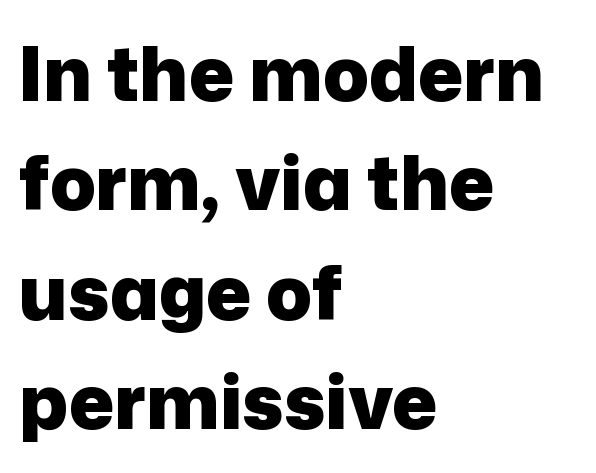
The image shows 75 px heavy sans-serif type, upright; set left-aligned, normal line spacing (1.46x), normal letter spacing, not underlined; low stroke contrast and a medium x-height.
